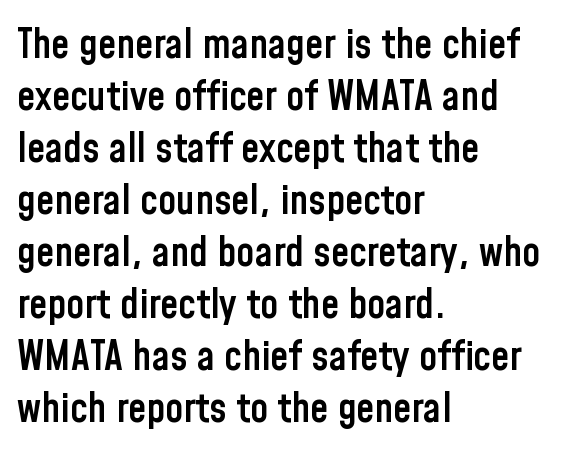
{"serif": "no", "italic": "no", "bold": "semi", "weight": "semibold", "width": "condensed", "stroke_contrast": "low", "x_height": "medium", "monospaced": "no", "underline": "no", "align": "left", "line_spacing": "normal", "line_spacing_ratio": 1.27, "letter_spacing": "normal", "letter_spacing_em": 0.0, "glyph_px": 41}
